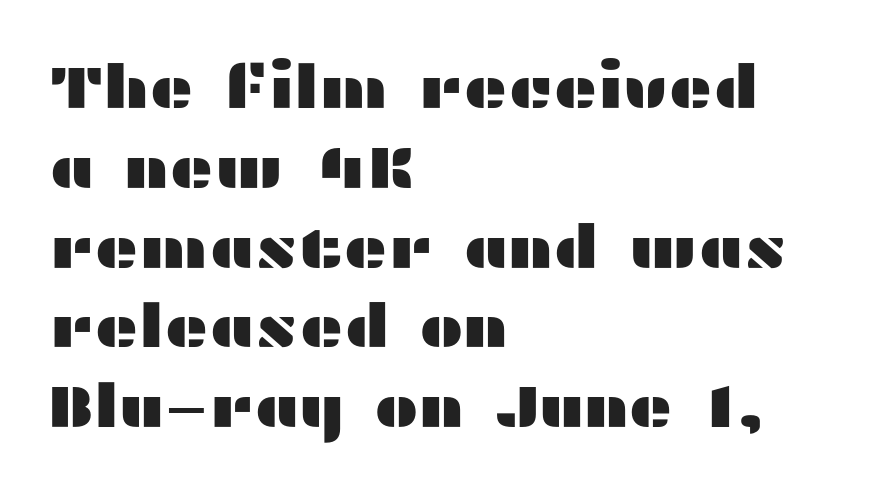
The image shows 60 px wide sans-serif type, upright; set left-aligned, normal line spacing (1.33x), normal letter spacing, not underlined; medium stroke contrast and a medium x-height.
